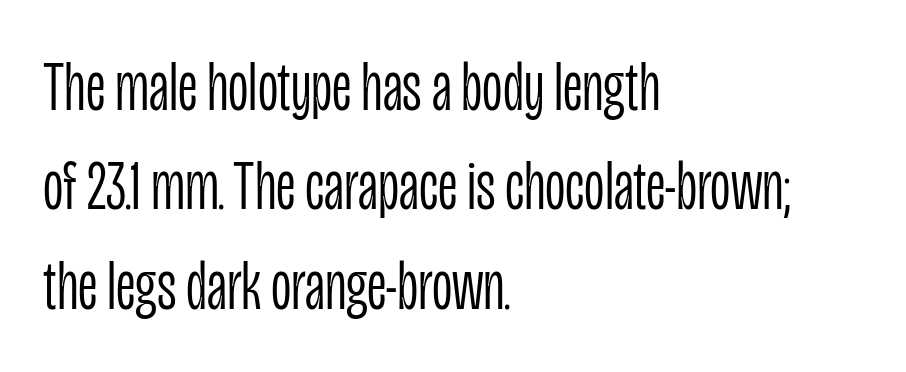
Does extra space separate the letters? No, they use regular spacing. Look at the bottom of the vertical strokes: they stop flat, with no serifs. This sample is left-justified, so line endings fall wherever the words run out. Unmarked baselines from the first word to the last. Summary of vertical rhythm: regular, with standard interline spacing. This is roman type, the default non-slanted kind.
